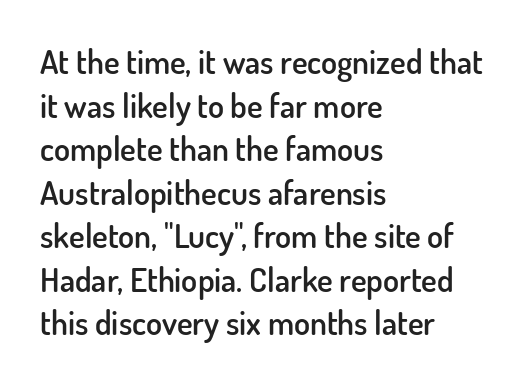
Spacing verdict: proportional, widths tailored to each character. Stems and bowls a touch heavier than normal — semibold. Visually the block forms a straight wall on the left and a jagged coastline on the right. The tracking reads as untouched default to a designer's eye.
